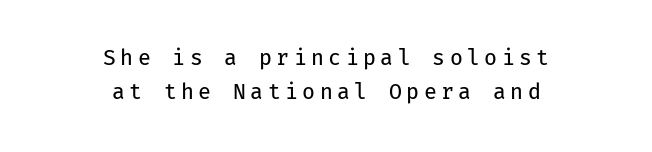
{"italic": "no", "bold": "no", "underline": "no", "align": "center", "line_spacing": "normal", "line_spacing_ratio": 1.62, "letter_spacing": "wide", "letter_spacing_em": 0.21, "glyph_px": 21}
